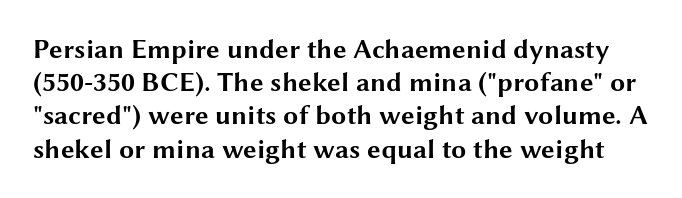
Q: Is the text bold? A: Yes.
Q: Is the text italic (slanted)? A: No, it is upright.
Q: Is the text underlined? A: No.
Q: Is the spacing between letters normal or unusually wide? A: Normal.
